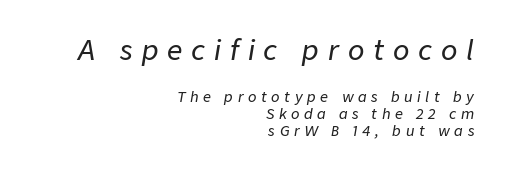
Bare-footed words on every line. A flush-right, rag-left setting is used for this passage. In this sample the first text group is rendered at the bigger scale. Words appear elongated and porous because spacing is wide.
